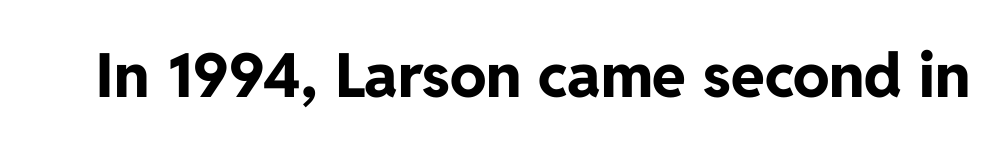
The image shows 61 px bold sans-serif type, upright; set normal letter spacing, not underlined; low stroke contrast and a medium x-height.
